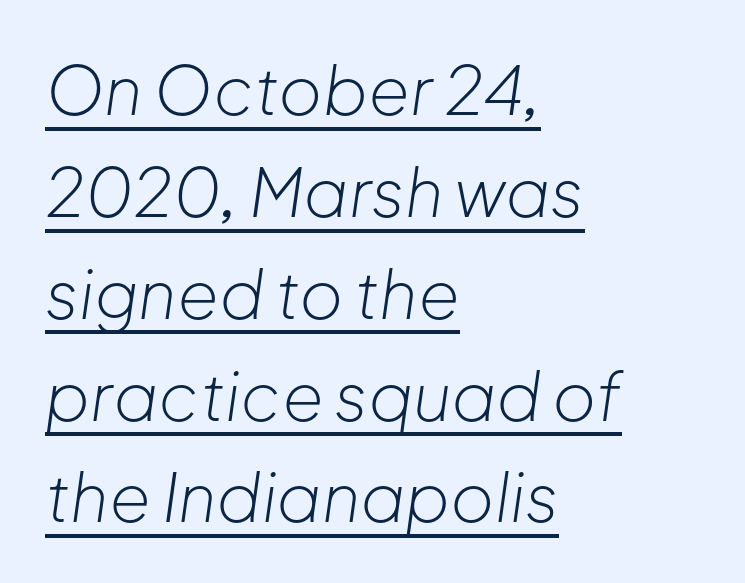
Q: Is the text bold? A: No.
Q: Is the text italic (slanted)? A: Yes, it leans right by about 8 degrees.
Q: Is the text underlined? A: Yes.
Q: How is the paragraph aligned? A: Left-aligned.
Q: Is the spacing between letters normal or unusually wide? A: Normal.
Q: Is the spacing between lines tight, normal or loose? A: Normal.
Q: Width (condensed, normal, or wide)? A: Normal.
Q: Stroke contrast? A: Low.
Q: x-height? A: Medium.
Q: Monospaced? A: No.
